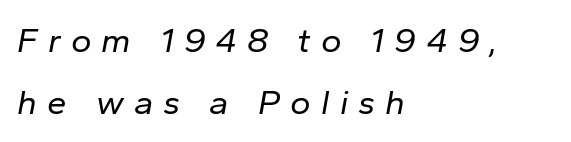
Someone cranked the tracking dial way up on this one. Each letter keeps its own natural width here, so spacing adapts to shape. Plain, unruled lines of type. If you drew a ruler down the left edge, every line would touch it. Think standard paragraph weight, or any step lighter than that.
